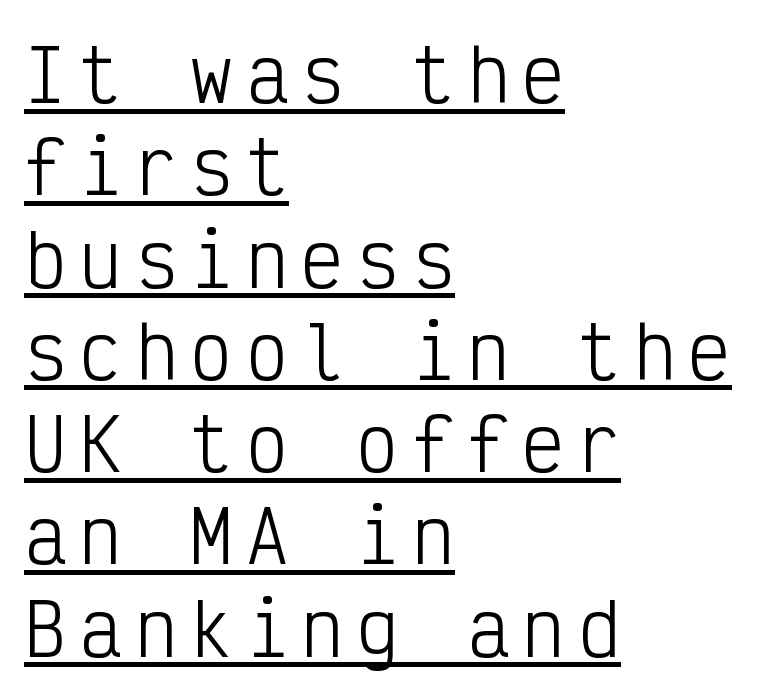
The image shows 71 px light, condensed sans-serif type, upright, monospaced; set left-aligned, normal line spacing (1.3x), underlined; low stroke contrast and a medium x-height.
